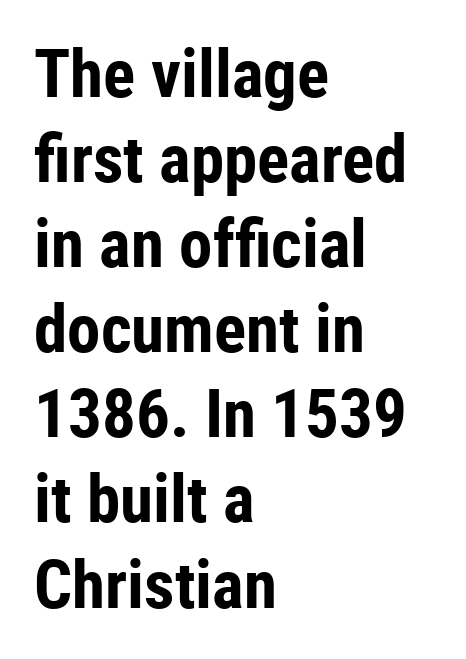
Decoration check: the copy has no underline. Leading: standard. Think of a printed novel: that variable character pitch is what you see here. Each word holds together tightly as a unit, with standard inter-letter gaps.
